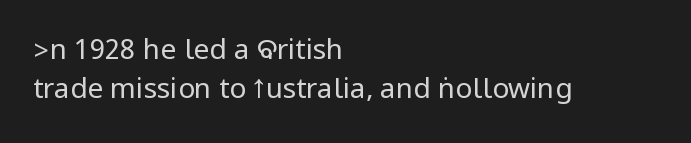
{"serif": "no", "italic": "no", "bold": "no", "weight": "regular", "width": "condensed", "stroke_contrast": "low", "underline": "no", "align": "left", "line_spacing": "normal", "line_spacing_ratio": 1.39, "letter_spacing": "normal", "letter_spacing_em": 0.0, "glyph_px": 28}
